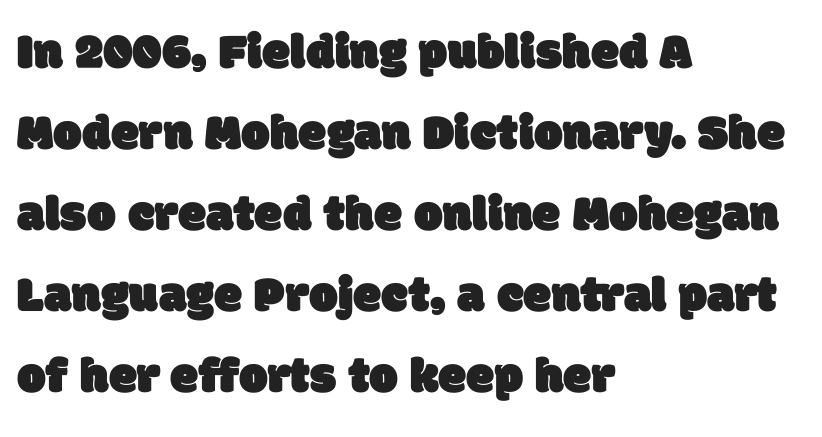
Q: Is the typeface a serif or a sans-serif typeface? A: Sans-serif.
Q: Is the text underlined? A: No.
Q: How is the paragraph aligned? A: Left-aligned.
Q: Is the spacing between letters normal or unusually wide? A: Normal.
Q: Is the spacing between lines tight, normal or loose? A: Normal.
Q: Width (condensed, normal, or wide)? A: Normal.
Q: Stroke contrast? A: Low.
Q: x-height? A: Large.
Q: Monospaced? A: No.
